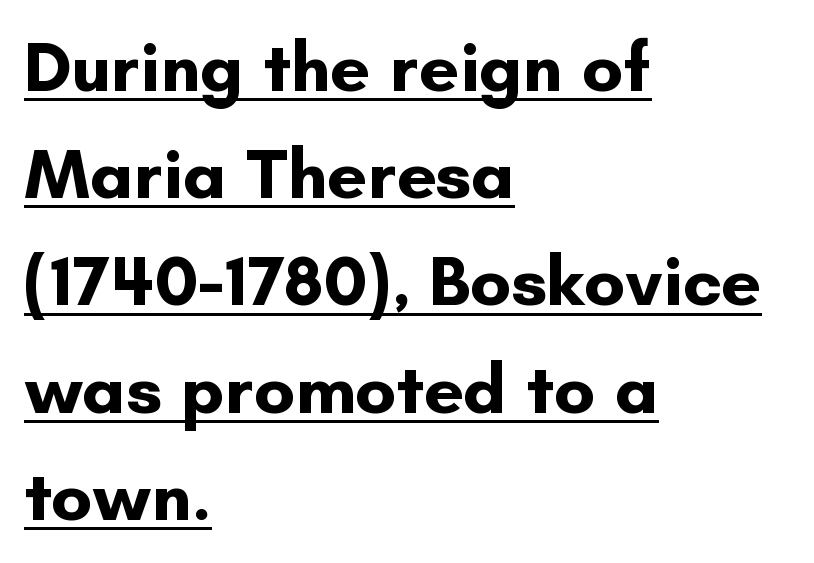
Q: Is the text bold? A: Yes.
Q: Is the text italic (slanted)? A: No, it is upright.
Q: Is the typeface a serif or a sans-serif typeface? A: Sans-serif.
Q: Is the text underlined? A: Yes.
Q: How is the paragraph aligned? A: Left-aligned.
Q: Is the spacing between letters normal or unusually wide? A: Normal.
Q: Is the spacing between lines tight, normal or loose? A: Normal.
Q: Width (condensed, normal, or wide)? A: Normal.
Q: Stroke contrast? A: Low.
Q: x-height? A: Small.
Q: Monospaced? A: No.
